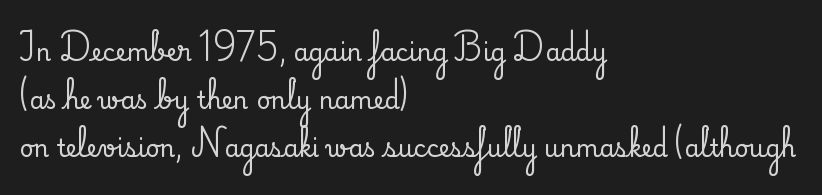
The image shows 24 px text type, upright; set left-aligned, loose line spacing (2.0x), normal letter spacing, not underlined.
